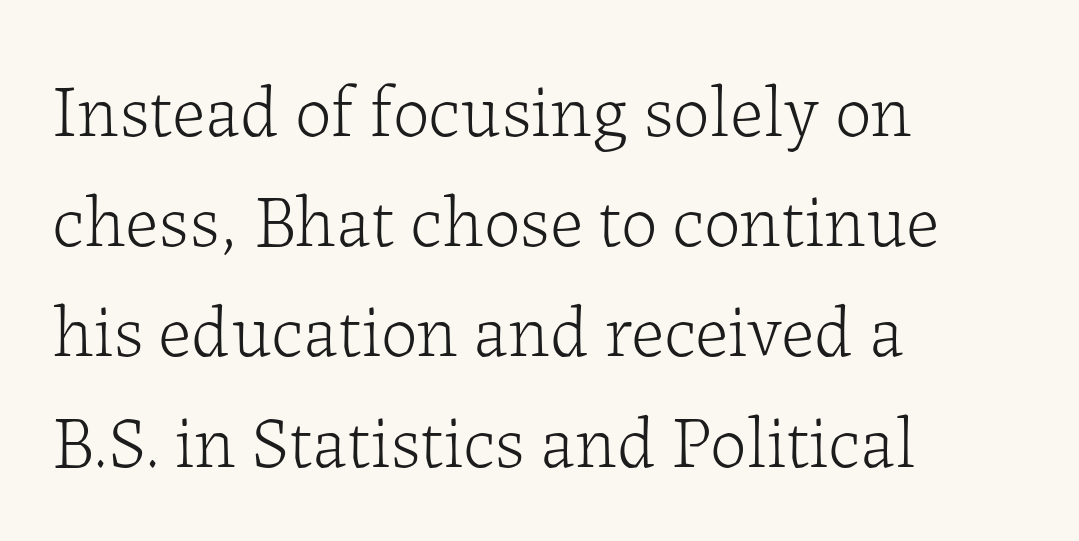
Q: Is the text bold? A: No.
Q: Is the text italic (slanted)? A: No, it is upright.
Q: Is the typeface a serif or a sans-serif typeface? A: Serif.
Q: Is the text underlined? A: No.
Q: How is the paragraph aligned? A: Left-aligned.
Q: Is the spacing between letters normal or unusually wide? A: Normal.
Q: Is the spacing between lines tight, normal or loose? A: Normal.
Q: Width (condensed, normal, or wide)? A: Normal.
Q: Stroke contrast? A: Low.
Q: x-height? A: Medium.
Q: Monospaced? A: No.
